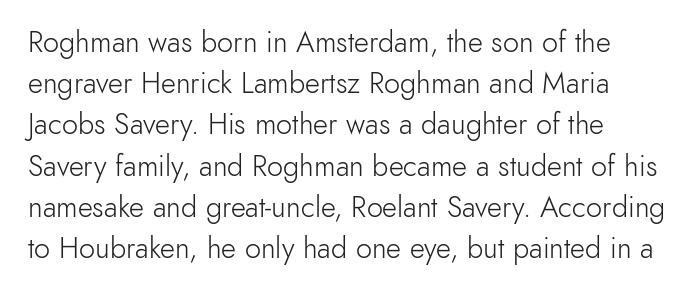
The image shows 29 px light sans-serif type, upright; set normal line spacing (1.42x), normal letter spacing, not underlined; a small x-height.
